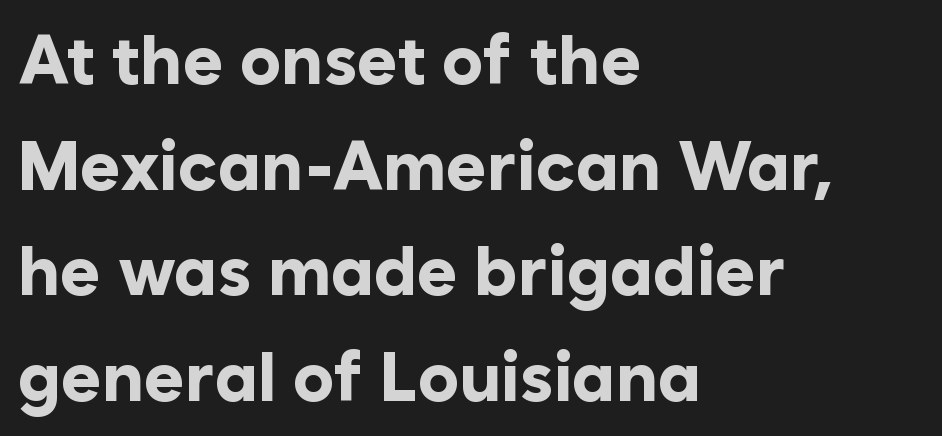
{"serif": "no", "italic": "no", "bold": "yes", "weight": "bold", "width": "normal", "stroke_contrast": "low", "x_height": "medium", "monospaced": "no", "underline": "no", "align": "left", "line_spacing": "normal", "line_spacing_ratio": 1.53, "letter_spacing": "normal", "letter_spacing_em": 0.0, "glyph_px": 69}
